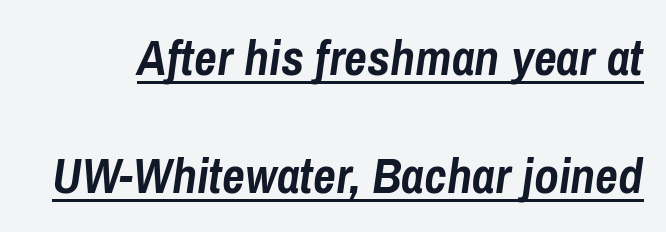
Q: Is the text bold? A: Yes.
Q: Is the text italic (slanted)? A: Yes, it leans right by about 8 degrees.
Q: Is the text underlined? A: Yes.
Q: Is the spacing between letters normal or unusually wide? A: Normal.
Q: Is the spacing between lines tight, normal or loose? A: Loose.
Q: Width (condensed, normal, or wide)? A: Condensed.
Q: Stroke contrast? A: Low.
Q: x-height? A: Medium.
Q: Monospaced? A: No.
